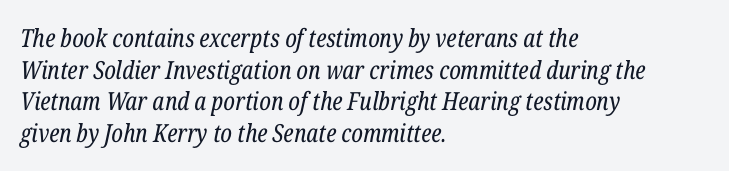
{"italic": "yes", "lean": "right", "slant_degrees": 12, "bold": "no", "underline": "no", "align": "left", "line_spacing": "normal", "line_spacing_ratio": 1.27, "letter_spacing": "normal", "letter_spacing_em": 0.0, "glyph_px": 25}
